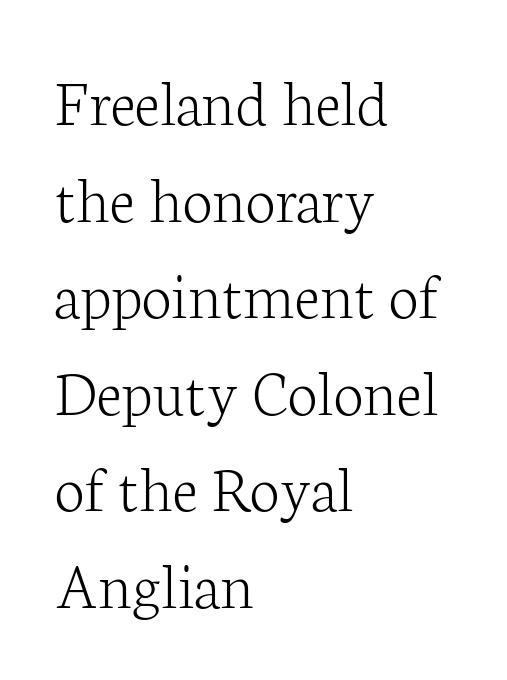
{"serif": "yes", "italic": "no", "bold": "no", "weight": "light", "width": "normal", "stroke_contrast": "low", "x_height": "medium", "monospaced": "no", "underline": "no", "align": "left", "line_spacing": "normal", "line_spacing_ratio": 1.42, "letter_spacing": "normal", "letter_spacing_em": 0.0, "glyph_px": 68}
